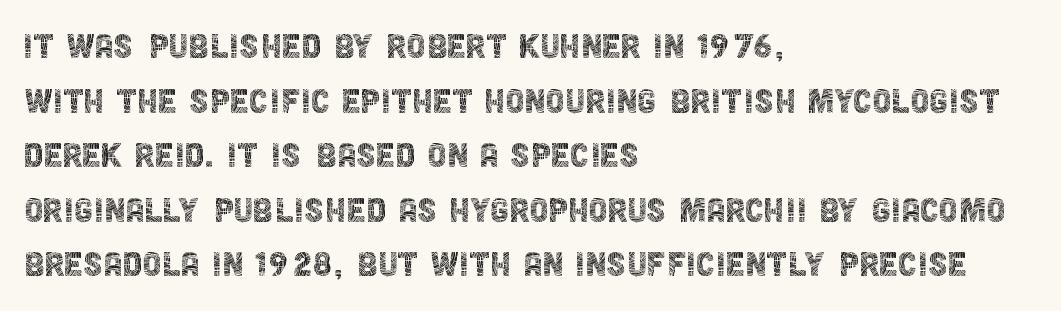
Q: Is the text bold? A: No.
Q: Is the text italic (slanted)? A: No, it is upright.
Q: Is the typeface a serif or a sans-serif typeface? A: Sans-serif.
Q: Is the text underlined? A: No.
Q: How is the paragraph aligned? A: Left-aligned.
Q: Is the spacing between letters normal or unusually wide? A: Normal.
Q: Is the spacing between lines tight, normal or loose? A: Normal.
Q: Width (condensed, normal, or wide)? A: Condensed.
Q: x-height? A: Large.
Q: Monospaced? A: No.
